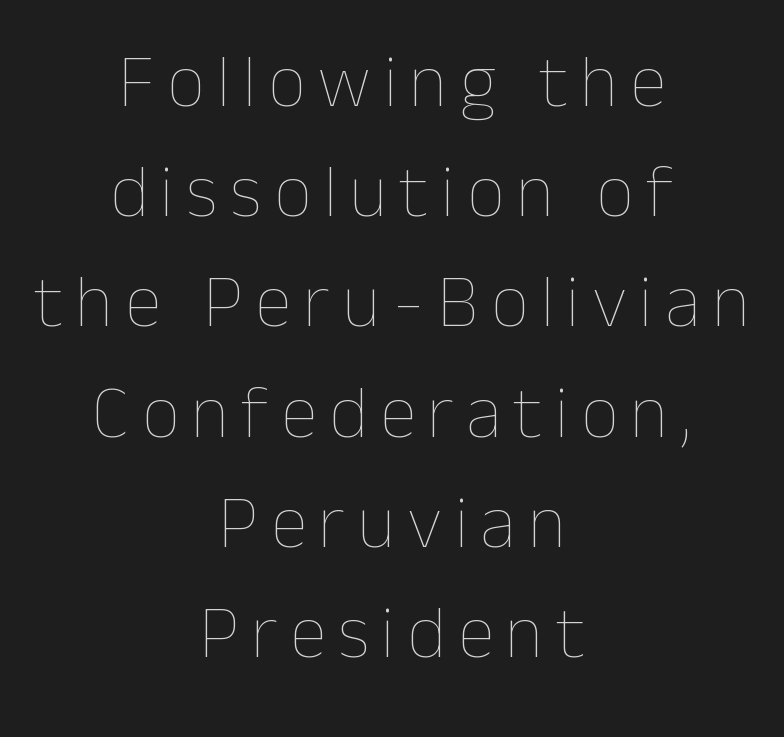
The lettering holds an erect, upright posture throughout. Any mark beneath the type? The region is blank. Honestly, the row spacing looks completely unremarkable. The lines are quadded center. Spacing verdict: proportional, widths tailored to each character. The font is comparable to plain body text, perhaps lighter.
